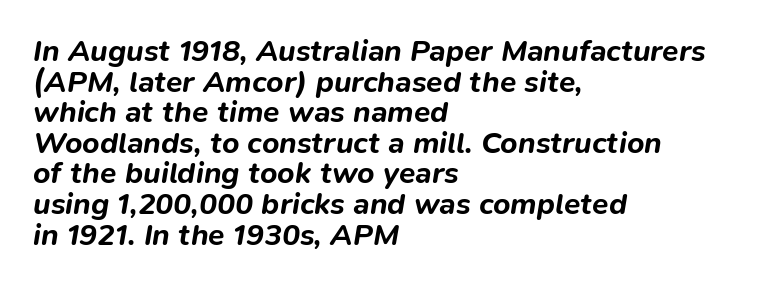
Q: Is the text bold? A: Yes.
Q: Is the text italic (slanted)? A: Yes, it leans right by about 9 degrees.
Q: Is the text underlined? A: No.
Q: How is the paragraph aligned? A: Left-aligned.
Q: Is the spacing between letters normal or unusually wide? A: Normal.
Q: Is the spacing between lines tight, normal or loose? A: Tight.
Q: Width (condensed, normal, or wide)? A: Normal.
Q: Stroke contrast? A: Low.
Q: x-height? A: Medium.
Q: Monospaced? A: No.
